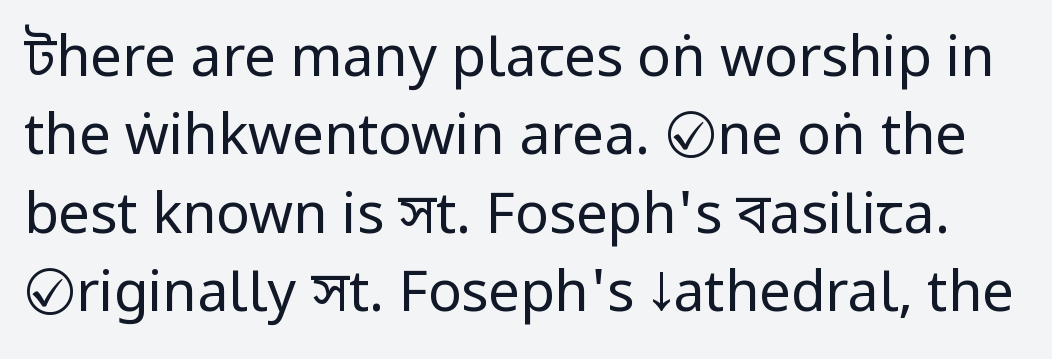
{"serif": "no", "italic": "no", "bold": "no", "weight": "regular", "width": "condensed", "stroke_contrast": "low", "x_height": "large", "monospaced": "no", "underline": "no", "line_spacing": "normal", "line_spacing_ratio": 1.4, "letter_spacing": "normal", "letter_spacing_em": 0.0, "glyph_px": 56}
